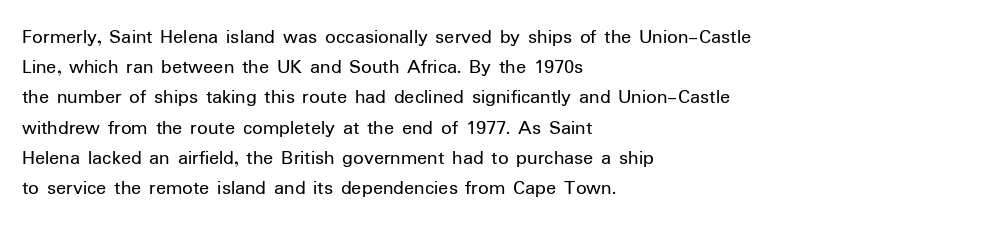
Q: Is the text bold? A: No.
Q: Is the text italic (slanted)? A: No, it is upright.
Q: Is the text underlined? A: No.
Q: How is the paragraph aligned? A: Left-aligned.
Q: Is the spacing between letters normal or unusually wide? A: Normal.
Q: Is the spacing between lines tight, normal or loose? A: Normal.
